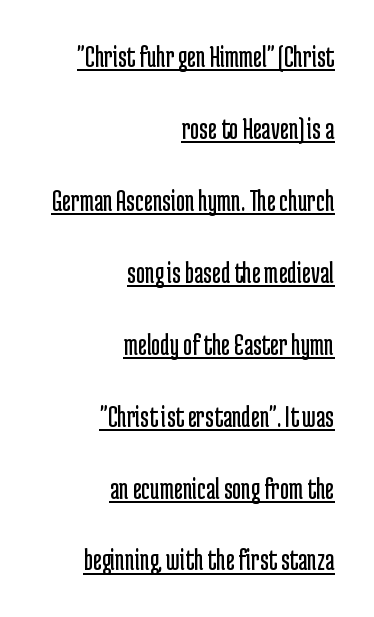
You could fit nearly another row in the gap between these rows. These lines are composed in type without serifs. Caption: face not bold, strokes unweighted. The passage shown is typed in a proportional face where columns would drift. In designer terms, the underline attribute is active on this setting. Each word holds together tightly as a unit, with standard inter-letter gaps.
